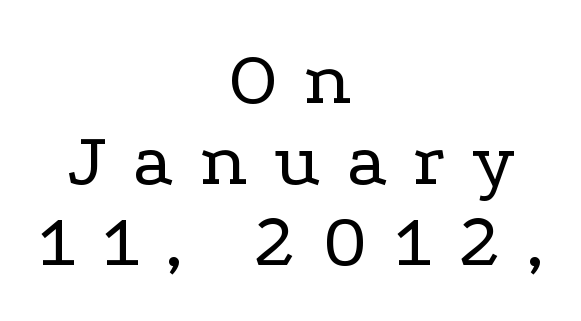
Q: Is the text bold? A: No.
Q: Is the text italic (slanted)? A: No, it is upright.
Q: Is the typeface a serif or a sans-serif typeface? A: Serif.
Q: Is the text underlined? A: No.
Q: How is the paragraph aligned? A: Centered.
Q: Is the spacing between letters normal or unusually wide? A: Unusually wide.
Q: Is the spacing between lines tight, normal or loose? A: Tight.
Q: Width (condensed, normal, or wide)? A: Wide.
Q: Stroke contrast? A: Low.
Q: x-height? A: Medium.
Q: Monospaced? A: No.
